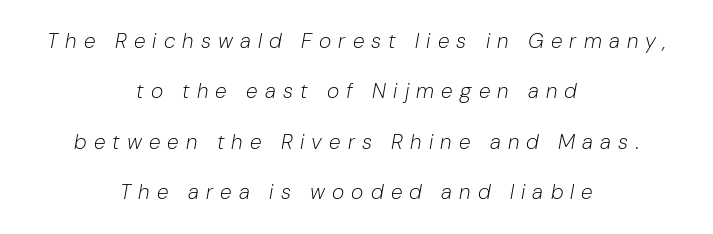
The tracking jumps out immediately: characters are airy and widely separated. Words float on clear page, feet unadorned. Italic: yes, the glyphs are oblique. One-word summary of the alignment: center. Notice the wide empty band between every row — that's loose leading.
